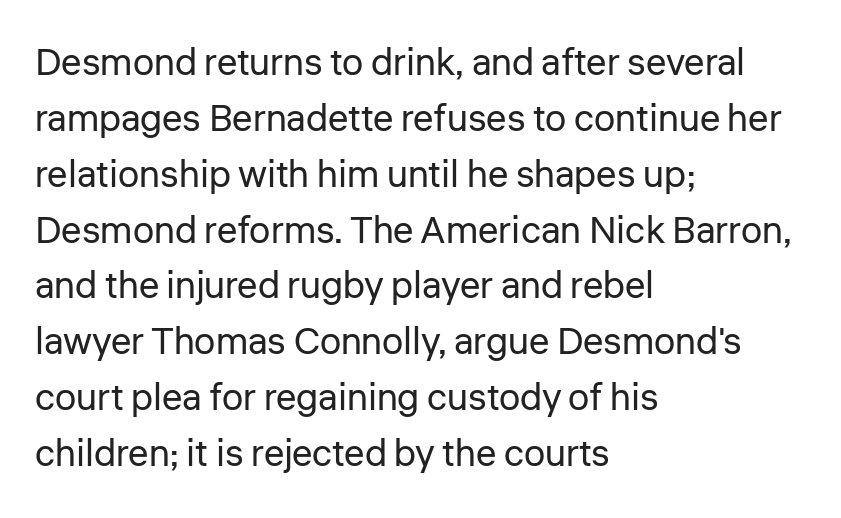
The image shows 38 px regular-weight sans-serif type, upright; set left-aligned, normal line spacing (1.47x), normal letter spacing, not underlined; low stroke contrast and a medium x-height.
